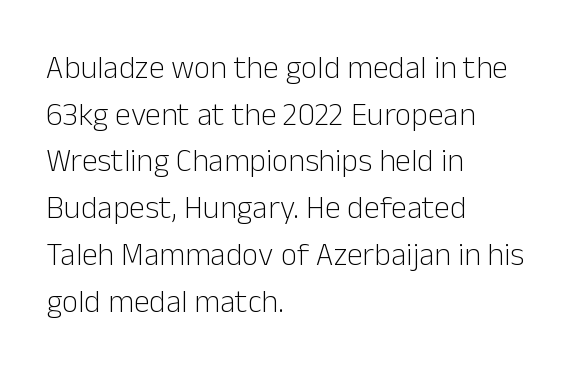
Q: Is the text bold? A: No.
Q: Is the text italic (slanted)? A: No, it is upright.
Q: Is the typeface a serif or a sans-serif typeface? A: Sans-serif.
Q: Is the text underlined? A: No.
Q: How is the paragraph aligned? A: Left-aligned.
Q: Is the spacing between letters normal or unusually wide? A: Normal.
Q: Is the spacing between lines tight, normal or loose? A: Normal.
Q: Width (condensed, normal, or wide)? A: Normal.
Q: Stroke contrast? A: Low.
Q: x-height? A: Medium.
Q: Monospaced? A: No.
